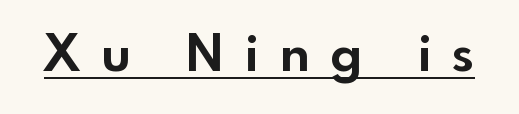
{"serif": "no", "italic": "no", "bold": "yes", "weight": "bold", "width": "normal", "x_height": "small", "monospaced": "no", "underline": "yes", "letter_spacing": "wide", "letter_spacing_em": 0.43, "glyph_px": 50}
